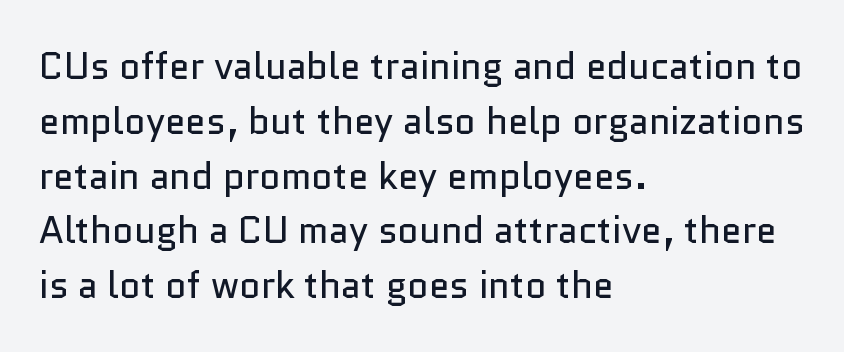
The image shows 37 px regular-weight sans-serif type, upright; set left-aligned, normal line spacing (1.48x), normal letter spacing, not underlined; low stroke contrast and a medium x-height.
